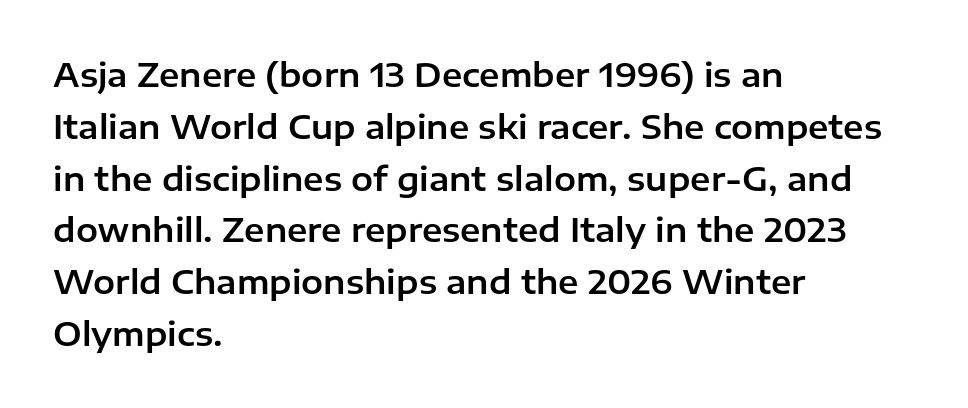
The foot of each line stays bare and open. The type sits square on the baseline with zero lean. The lines are quadded left. The rendering keeps characters at their native spacing. Regarding serifs, this sample does without them.
